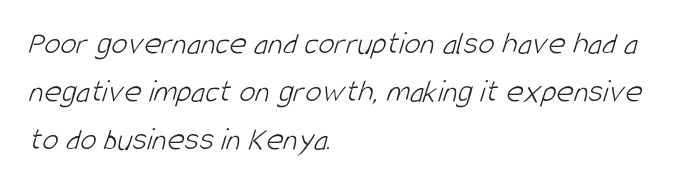
Q: Is the text bold? A: No.
Q: Is the typeface a serif or a sans-serif typeface? A: Sans-serif.
Q: Is the text underlined? A: No.
Q: How is the paragraph aligned? A: Left-aligned.
Q: Is the spacing between letters normal or unusually wide? A: Normal.
Q: Is the spacing between lines tight, normal or loose? A: Normal.
Q: Width (condensed, normal, or wide)? A: Condensed.
Q: Stroke contrast? A: Low.
Q: x-height? A: Large.
Q: Monospaced? A: No.
